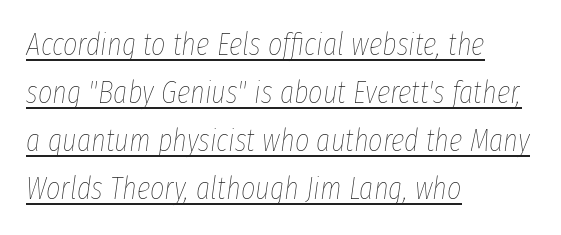
{"italic": "yes", "lean": "right", "slant_degrees": 8, "bold": "no", "weight": "thin", "width": "condensed", "stroke_contrast": "low", "x_height": "medium", "monospaced": "no", "underline": "yes", "align": "left", "line_spacing": "normal", "line_spacing_ratio": 1.55, "letter_spacing": "normal", "letter_spacing_em": 0.0, "glyph_px": 31}
